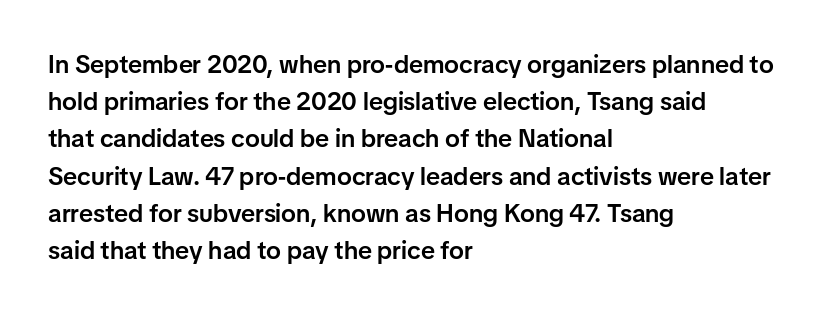
Q: Is the text bold? A: Semi-bold.
Q: Is the text italic (slanted)? A: No, it is upright.
Q: Is the text underlined? A: No.
Q: How is the paragraph aligned? A: Left-aligned.
Q: Is the spacing between letters normal or unusually wide? A: Normal.
Q: Is the spacing between lines tight, normal or loose? A: Normal.
